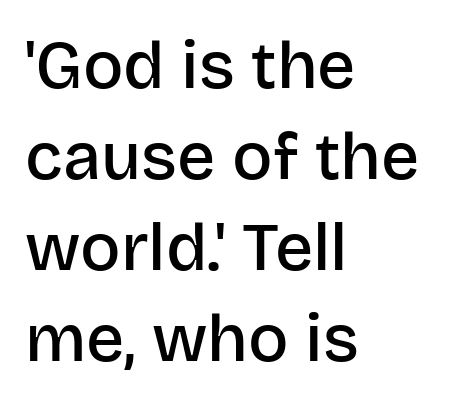
Moderately thickened strokes mark this as semibold type. Horizontally, the lines are justified to the leading edge only. A sans-serif font was chosen for this passage. Has an underline been added? It has not. A normal amount of white space separates one row of letters from the next.
